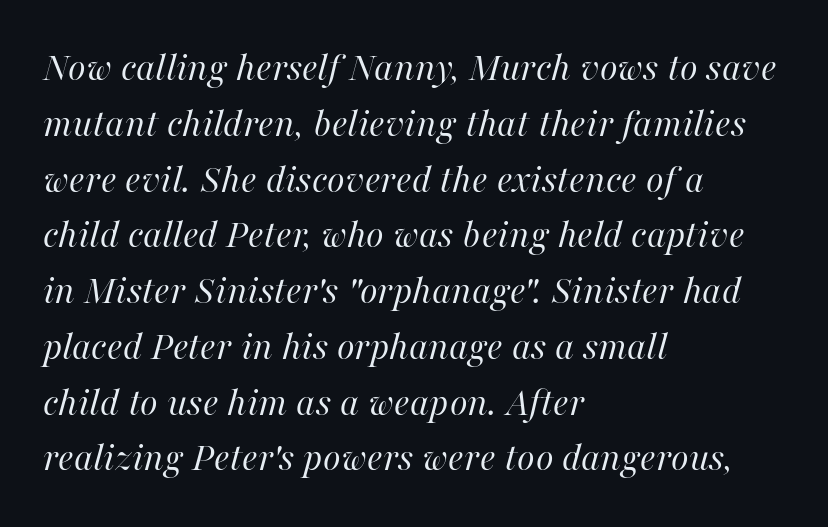
Q: Is the text bold? A: No.
Q: Is the text italic (slanted)? A: Yes, it leans right by about 16 degrees.
Q: Is the text underlined? A: No.
Q: How is the paragraph aligned? A: Left-aligned.
Q: Is the spacing between letters normal or unusually wide? A: Normal.
Q: Is the spacing between lines tight, normal or loose? A: Normal.
Q: Width (condensed, normal, or wide)? A: Normal.
Q: Stroke contrast? A: High.
Q: x-height? A: Medium.
Q: Monospaced? A: No.
